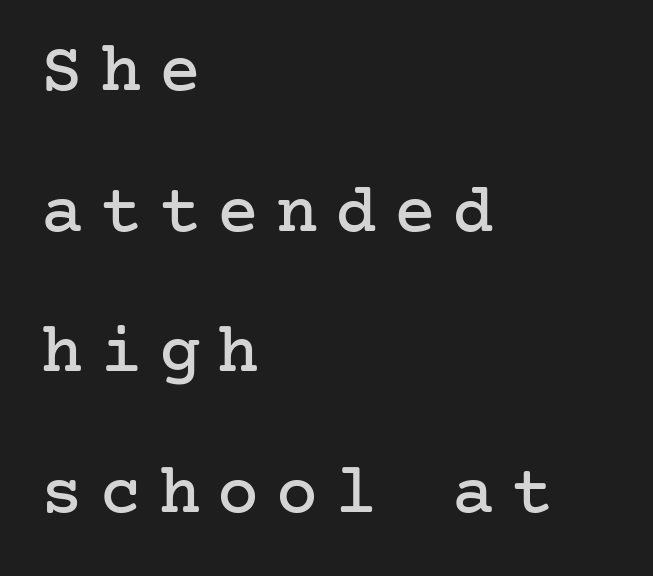
Q: Is the text italic (slanted)? A: No, it is upright.
Q: Is the typeface a serif or a sans-serif typeface? A: Serif.
Q: Is the text underlined? A: No.
Q: How is the paragraph aligned? A: Left-aligned.
Q: Is the spacing between letters normal or unusually wide? A: Unusually wide.
Q: Is the spacing between lines tight, normal or loose? A: Loose.
Q: Width (condensed, normal, or wide)? A: Normal.
Q: Stroke contrast? A: Low.
Q: x-height? A: Medium.
